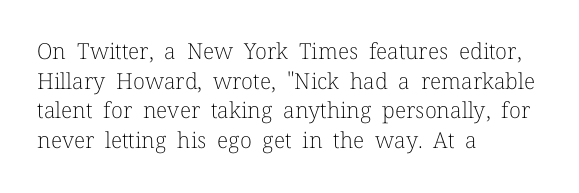
Unmarked baselines from the first word to the last. The designer left line spacing at the default. The rendering anchors every line to the left-hand side. The gaps between neighbouring characters are ordinary and unremarkable. The type sits square on the baseline with zero lean.
